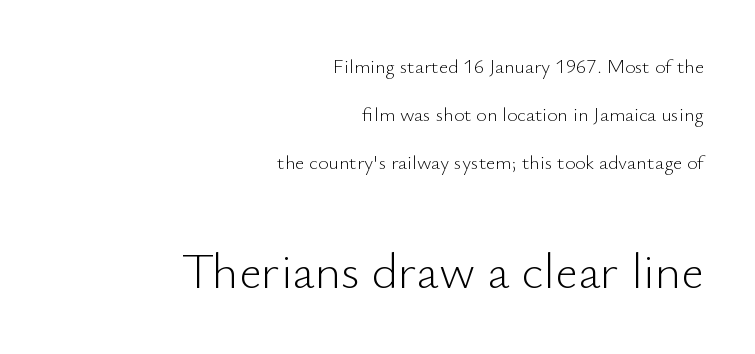
Each line ends at the same right margin while the left side varies. The designer went with a sans here, leaving each stem footless. The area under the type is left untouched. In terms of posture, this sample is upright.
